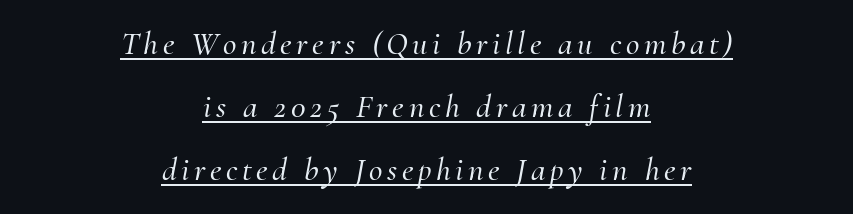
The image shows 33 px serif type, italic (leaning right); set centered, loose line spacing (1.91x), underlined; medium stroke contrast and a small x-height.
